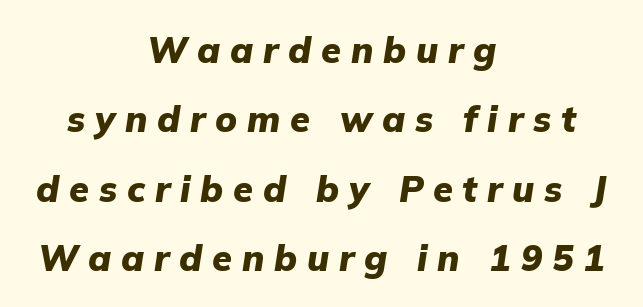
Decoration check: the copy has no underline. These words are printed bold, with thick strokes throughout. Line starts and ends both wander, symmetrically. How are the letters spaced? Widely, with obvious added tracking. You can tell it's italic because the verticals aren't actually vertical.
